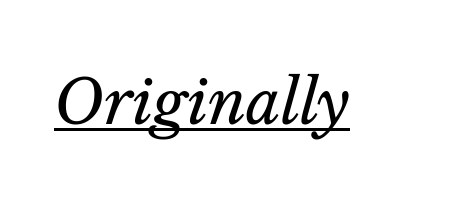
Is this a fixed-width face? No — the glyphs have proportional, varying widths. The specimen reads as italic at a glance. The typeface has the unassuming heft of standard copy or less. A baseline rule has been typeset under these characters.
